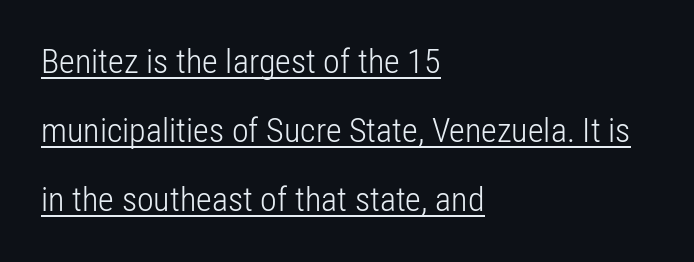
Q: Is the text bold? A: No.
Q: Is the text italic (slanted)? A: No, it is upright.
Q: Is the typeface a serif or a sans-serif typeface? A: Sans-serif.
Q: Is the text underlined? A: Yes.
Q: How is the paragraph aligned? A: Left-aligned.
Q: Is the spacing between letters normal or unusually wide? A: Normal.
Q: Is the spacing between lines tight, normal or loose? A: Loose.
Q: Width (condensed, normal, or wide)? A: Condensed.
Q: Stroke contrast? A: Low.
Q: x-height? A: Medium.
Q: Monospaced? A: No.
